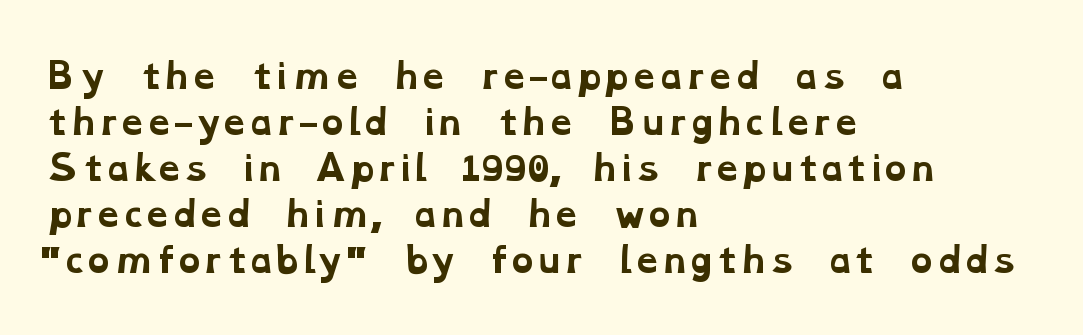
Q: Is the text bold? A: Yes.
Q: Is the typeface a serif or a sans-serif typeface? A: Serif.
Q: Is the text underlined? A: No.
Q: How is the paragraph aligned? A: Left-aligned.
Q: Is the spacing between letters normal or unusually wide? A: Normal.
Q: Is the spacing between lines tight, normal or loose? A: Normal.
Q: Width (condensed, normal, or wide)? A: Wide.
Q: Stroke contrast? A: Low.
Q: x-height? A: Medium.
Q: Monospaced? A: No.
